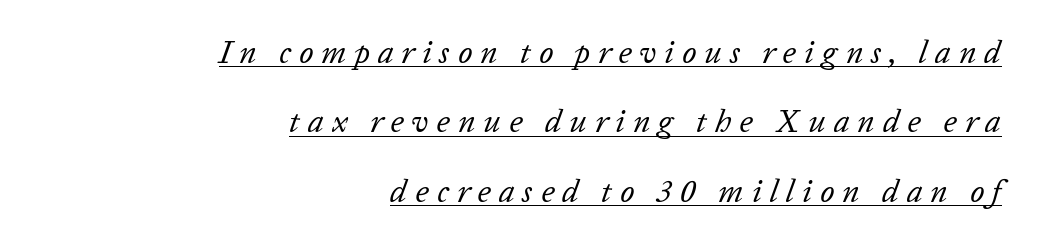
Q: Is the text bold? A: No.
Q: Is the text italic (slanted)? A: Yes, it leans right by about 20 degrees.
Q: Is the text underlined? A: Yes.
Q: How is the paragraph aligned? A: Right-aligned.
Q: Is the spacing between letters normal or unusually wide? A: Unusually wide.
Q: Is the spacing between lines tight, normal or loose? A: Loose.
Q: Width (condensed, normal, or wide)? A: Normal.
Q: Stroke contrast? A: Low.
Q: x-height? A: Medium.
Q: Monospaced? A: No.
